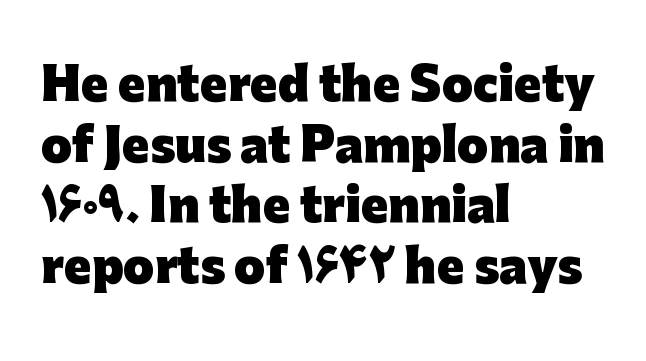
If you drew a line through each stem, it would be perfectly vertical. The rendering anchors every line to the left-hand side. Characters follow at the spacing the type designer built in. The text was rendered using a sans face with plain stroke endings. Do the characters align in a grid? No, the font is proportional. Quick note: underline off.
